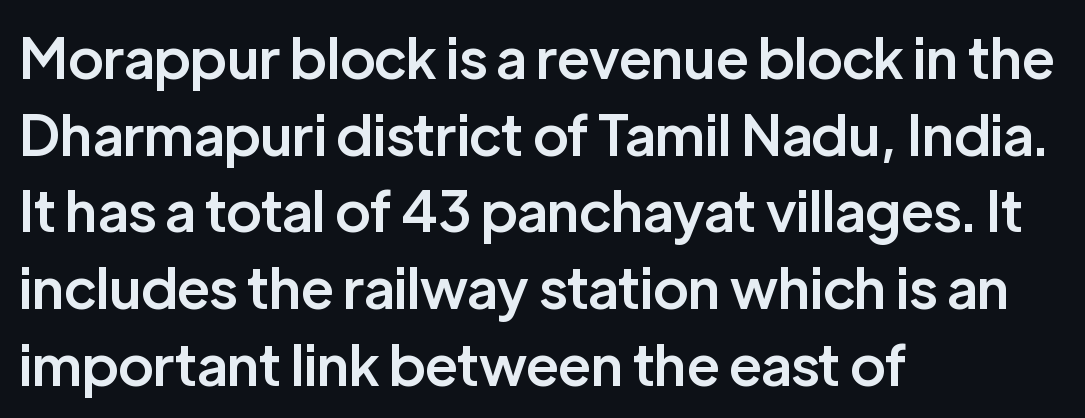
The image shows 56 px semibold sans-serif type, upright; set left-aligned, normal line spacing (1.37x), normal letter spacing, not underlined; low stroke contrast and a medium x-height.
